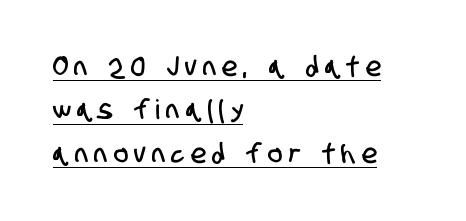
Q: Is the text underlined? A: Yes.
Q: How is the paragraph aligned? A: Left-aligned.
Q: Is the spacing between letters normal or unusually wide? A: Unusually wide.
Q: Is the spacing between lines tight, normal or loose? A: Normal.
